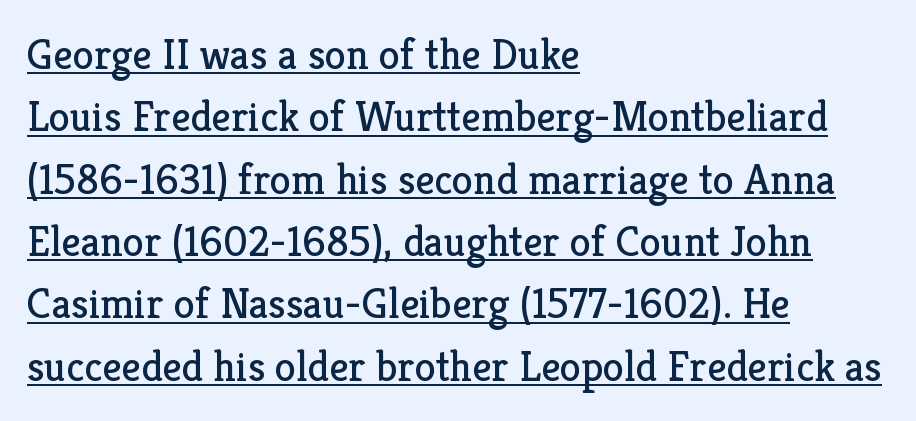
Q: Is the text bold? A: No.
Q: Is the text italic (slanted)? A: No, it is upright.
Q: Is the typeface a serif or a sans-serif typeface? A: Serif.
Q: Is the text underlined? A: Yes.
Q: How is the paragraph aligned? A: Left-aligned.
Q: Is the spacing between letters normal or unusually wide? A: Normal.
Q: Is the spacing between lines tight, normal or loose? A: Normal.
Q: Width (condensed, normal, or wide)? A: Normal.
Q: Stroke contrast? A: Low.
Q: x-height? A: Medium.
Q: Monospaced? A: No.
